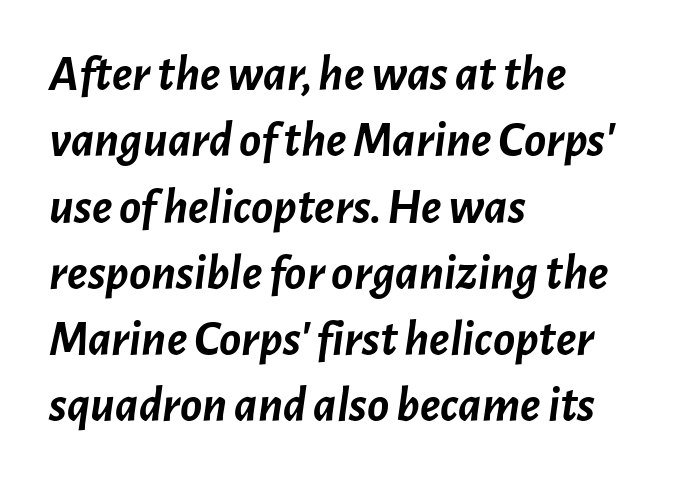
The image shows 51 px semibold type, italic (leaning right); set left-aligned, normal line spacing (1.3x), normal letter spacing, not underlined; low stroke contrast and a medium x-height.
